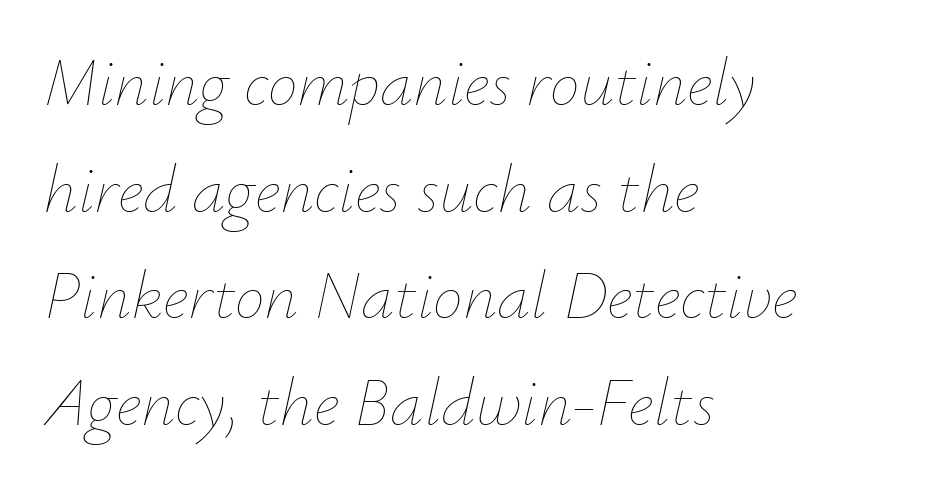
The image shows 67 px thin type, italic (leaning right); set left-aligned, normal line spacing (1.59x), normal letter spacing, not underlined; low stroke contrast and a small x-height.
